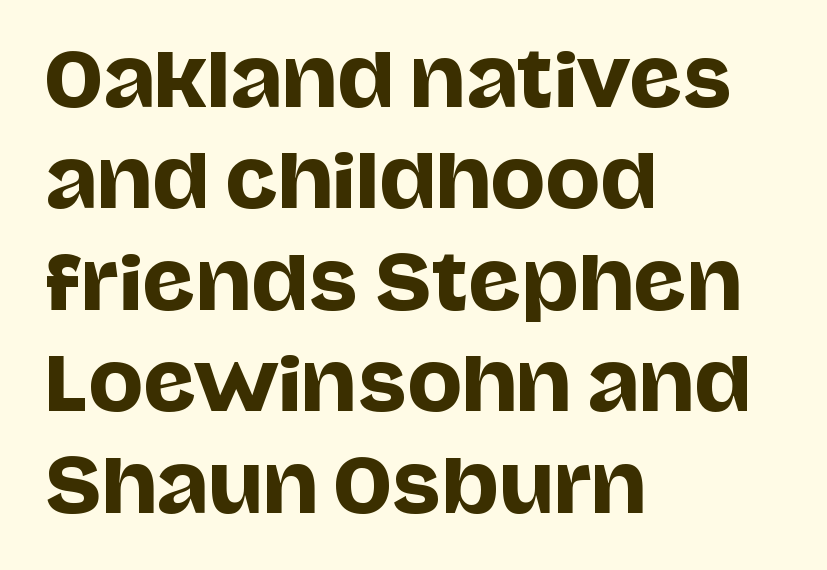
{"serif": "no", "italic": "no", "width": "normal", "stroke_contrast": "low", "x_height": "large", "monospaced": "no", "underline": "no", "align": "left", "line_spacing": "normal", "line_spacing_ratio": 1.39, "letter_spacing": "normal", "letter_spacing_em": 0.0, "glyph_px": 73}
